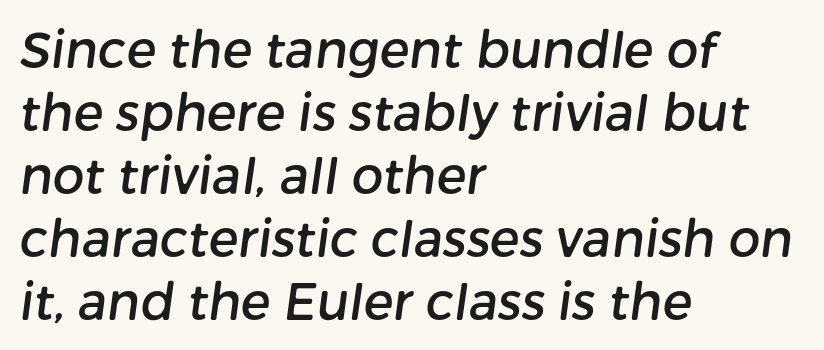
{"serif": "no", "width": "normal", "stroke_contrast": "low", "x_height": "medium", "monospaced": "no", "underline": "no", "align": "left", "line_spacing": "normal", "line_spacing_ratio": 1.26, "letter_spacing": "normal", "letter_spacing_em": 0.0, "glyph_px": 50}
